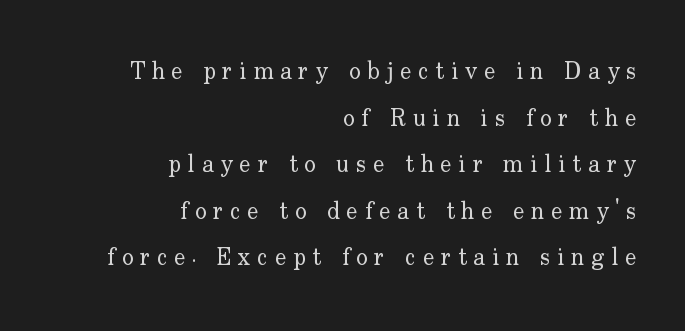
The image shows 24 px text type, upright; set right-aligned, loose line spacing (1.94x), unusually wide letter spacing (+0.28 em), not underlined.
